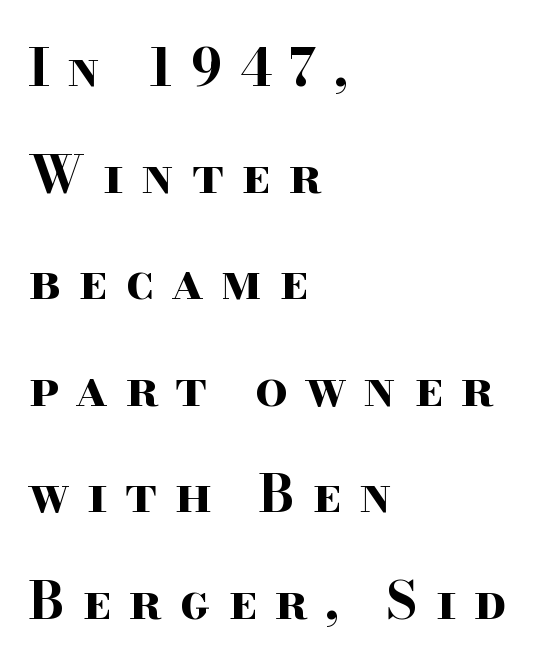
Q: Is the text bold? A: Yes.
Q: Is the text italic (slanted)? A: No, it is upright.
Q: Is the typeface a serif or a sans-serif typeface? A: Serif.
Q: Is the text underlined? A: No.
Q: How is the paragraph aligned? A: Left-aligned.
Q: Is the spacing between letters normal or unusually wide? A: Unusually wide.
Q: Is the spacing between lines tight, normal or loose? A: Loose.
Q: Width (condensed, normal, or wide)? A: Wide.
Q: Stroke contrast? A: High.
Q: x-height? A: Small.
Q: Monospaced? A: No.
